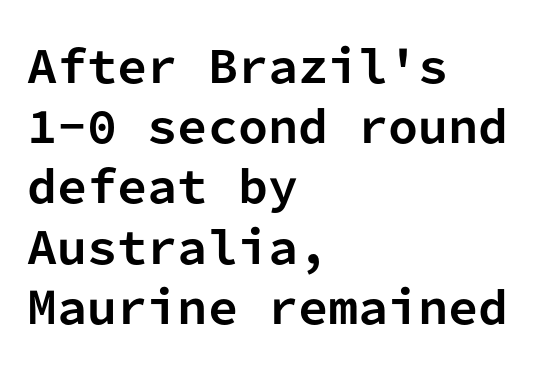
Q: Is the text bold? A: Yes.
Q: Is the text italic (slanted)? A: No, it is upright.
Q: Is the typeface a serif or a sans-serif typeface? A: Sans-serif.
Q: Is the text underlined? A: No.
Q: How is the paragraph aligned? A: Left-aligned.
Q: Is the spacing between letters normal or unusually wide? A: Normal.
Q: Is the spacing between lines tight, normal or loose? A: Normal.
Q: Width (condensed, normal, or wide)? A: Normal.
Q: Stroke contrast? A: Low.
Q: x-height? A: Medium.
Q: Monospaced? A: Yes.
